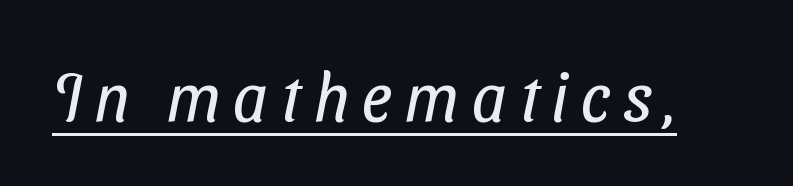
Nothing heavy about these letters — not bold at all. The passage shown is typeset with a sans-serif family. These lines are rendered in a variable-pitch font. Is there an underline? Yes — a line sits under the letters.
